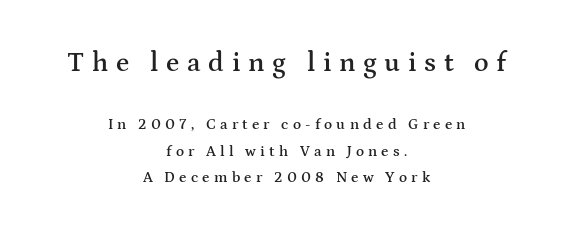
{"italic": "no", "bold": "semi", "underline": "no", "align": "center", "line_spacing_ratio": 1.76, "letter_spacing": "wide", "letter_spacing_em": 0.28, "larger_block": "first", "size_ratio": 1.8, "glyph_px": 27}
